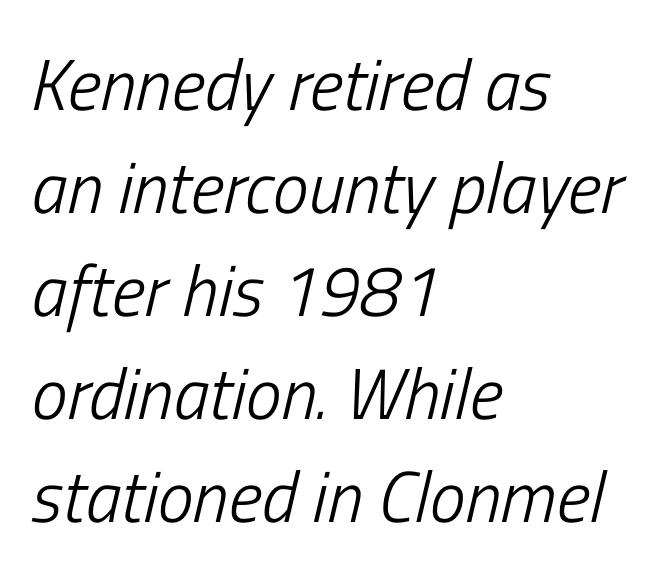
Characters are canted at an angle relative to the baseline's perpendicular. The strokes carry an ordinary text weight at most. Regarding leading, the lines here are spaced in the standard way. Where is the straight margin? On the left. The gaps between neighbouring characters are ordinary and unremarkable. Spacing verdict: proportional, widths tailored to each character.
